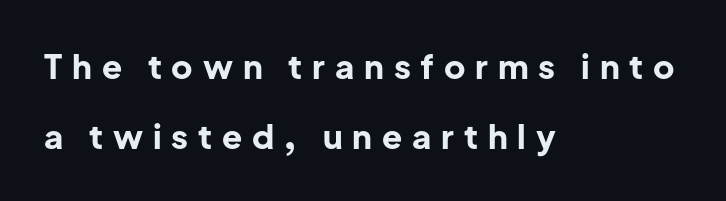
Q: Is the text bold? A: Yes.
Q: Is the text italic (slanted)? A: No, it is upright.
Q: Is the typeface a serif or a sans-serif typeface? A: Sans-serif.
Q: Is the text underlined? A: No.
Q: How is the paragraph aligned? A: Left-aligned.
Q: Is the spacing between letters normal or unusually wide? A: Unusually wide.
Q: Is the spacing between lines tight, normal or loose? A: Loose.
Q: Width (condensed, normal, or wide)? A: Normal.
Q: Stroke contrast? A: Low.
Q: x-height? A: Medium.
Q: Monospaced? A: No.
